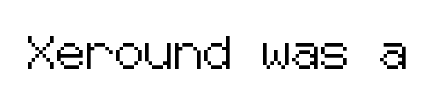
{"serif": "no", "italic": "no", "width": "normal", "stroke_contrast": "low", "x_height": "medium", "underline": "no", "letter_spacing": "normal", "letter_spacing_em": 0.0, "glyph_px": 33}
